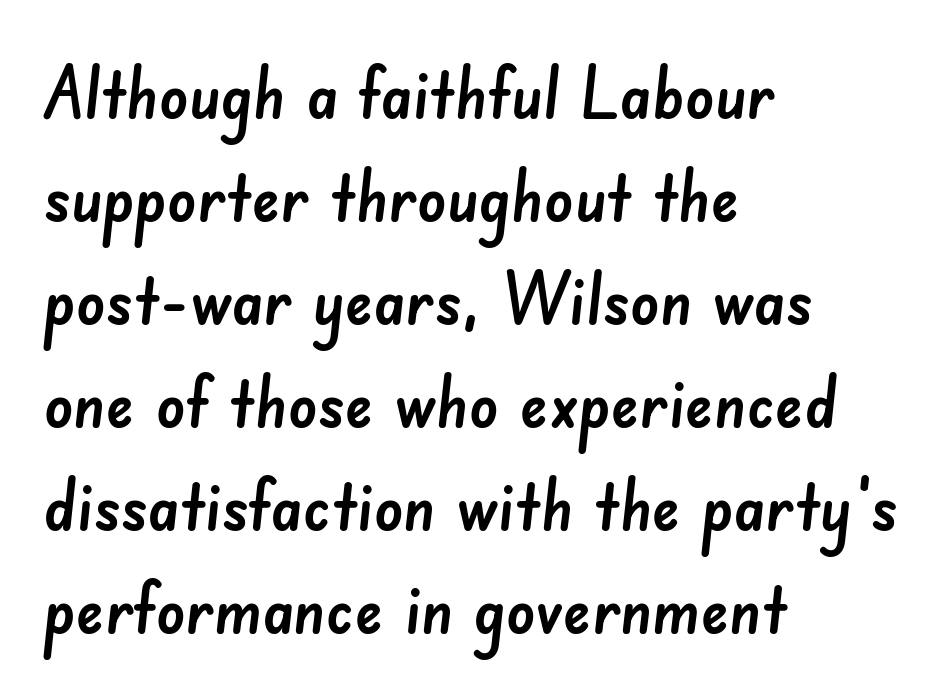
The gap between lines stays unmarked. Spacing verdict: proportional, widths tailored to each character. Students, observe: this is what conventionally led text looks like. The line texture is even and compact thanks to regular tracking. Teacher's note: observe the even left margin — that is flush-left alignment. Letterform terminals end flat and unadorned throughout the passage.
